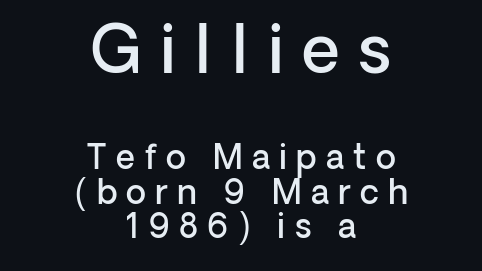
This sample is center-justified, so both line endings float freely. Spacing verdict: proportional, widths tailored to each character. Look at the glyph heights: the upper group is clearly the bigger setting. Is there much room between lines? No — they nearly touch. I'd describe the lettering as semibold — firm but not a full bold. Serifs: no, the terminals of the letterforms are clean.
